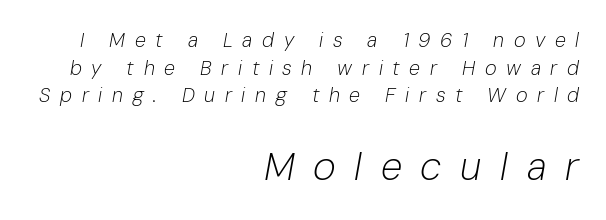
Characters follow at a spacing far wider than the type designer built in. The text carries the slant typical of an italic or oblique font. Honestly, there is no underline to notice here at all. Nothing heavy about these letters — not bold at all. Caption: multi-line text, flush right, ragged left.
